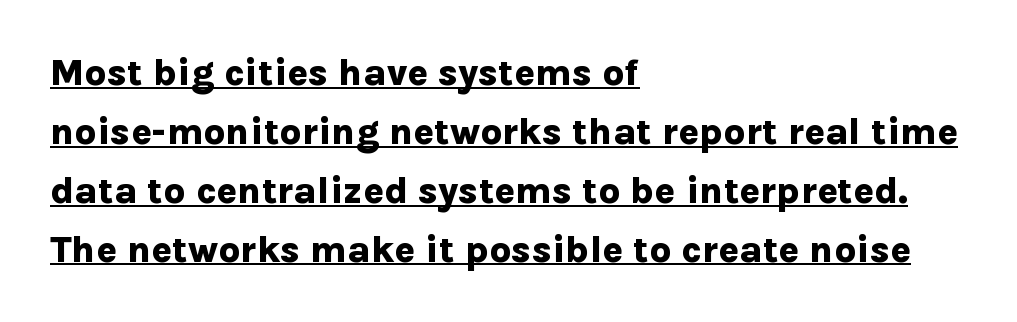
{"serif": "no", "italic": "no", "bold": "yes", "weight": "bold", "width": "normal", "stroke_contrast": "low", "x_height": "medium", "monospaced": "no", "underline": "yes", "align": "left", "line_spacing": "normal", "line_spacing_ratio": 1.55, "letter_spacing": "normal", "letter_spacing_em": 0.0, "glyph_px": 38}
